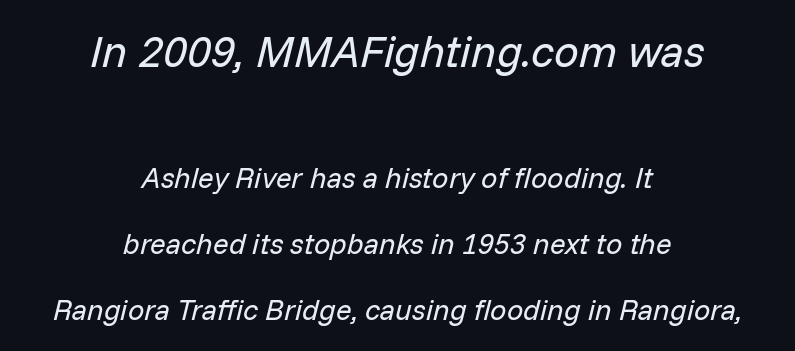
Q: Is the text bold? A: No.
Q: Is the text italic (slanted)? A: Yes, it leans right by about 14 degrees.
Q: Is the text underlined? A: No.
Q: How is the paragraph aligned? A: Centered.
Q: Is the spacing between letters normal or unusually wide? A: Normal.
Q: Is the spacing between lines tight, normal or loose? A: Loose.
Q: Which block of text is set in a larger size, the first (top) or the second (bottom)? A: The first (top) one.
Q: Width (condensed, normal, or wide)? A: Normal.
Q: Stroke contrast? A: Low.
Q: x-height? A: Medium.
Q: Monospaced? A: No.
